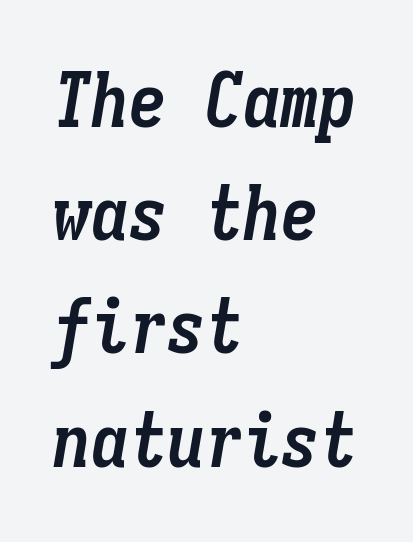
{"italic": "yes", "lean": "right", "slant_degrees": 9, "bold": "yes", "weight": "semibold", "width": "condensed", "stroke_contrast": "low", "x_height": "medium", "monospaced": "yes", "underline": "no", "align": "left", "line_spacing": "normal", "line_spacing_ratio": 1.49, "letter_spacing": "normal", "letter_spacing_em": 0.0, "glyph_px": 76}
